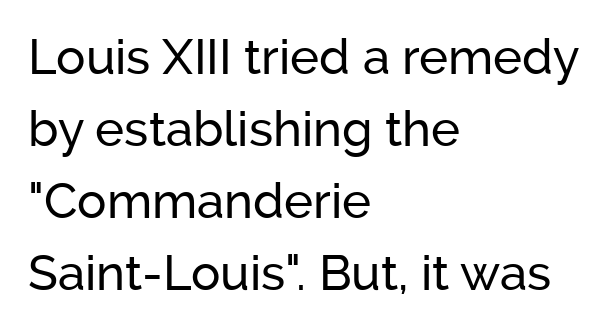
When letters stand straight like this, we call the style roman or upright. The rendering uses natural spacing where letterforms have individual widths. Short and long lines alike share a common starting point at left. The font family rendered here belongs to the sans-serif group. Here the glyphs are tracked normally, forming tight word shapes. Honestly, there is no underline to notice here at all.
